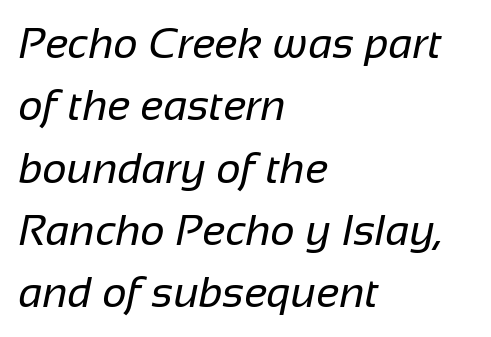
The image shows 43 px regular-weight sans-serif type; set left-aligned, normal line spacing (1.45x), normal letter spacing, not underlined; low stroke contrast and a medium x-height.
